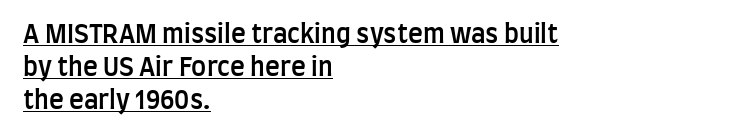
The image shows 25 px text type, upright; set left-aligned, normal line spacing (1.33x), normal letter spacing, underlined.
